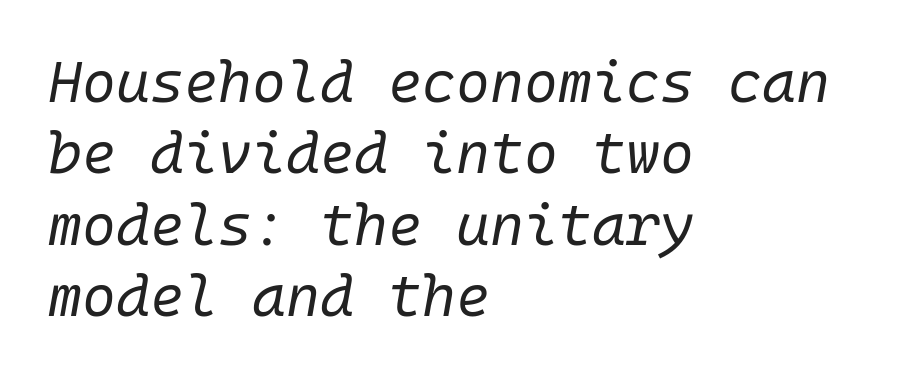
The image shows 58 px regular-weight type, italic (leaning right); set left-aligned, line spacing 1.23x, normal letter spacing, not underlined; low stroke contrast and a medium x-height.
